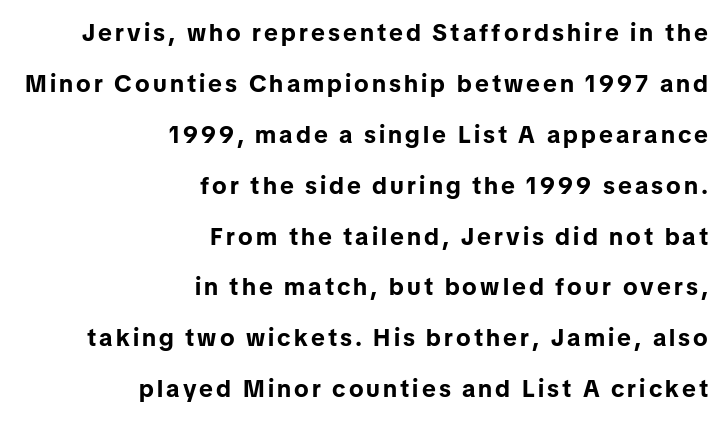
Q: Is the text bold? A: Yes.
Q: Is the text italic (slanted)? A: No, it is upright.
Q: Is the text underlined? A: No.
Q: How is the paragraph aligned? A: Right-aligned.
Q: Is the spacing between lines tight, normal or loose? A: Loose.
